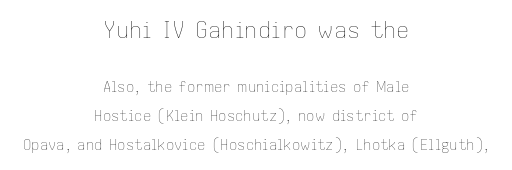
{"italic": "no", "bold": "no", "underline": "no", "align": "center", "line_spacing": "loose", "line_spacing_ratio": 2.04, "letter_spacing": "normal", "letter_spacing_em": 0.0, "larger_block": "first", "size_ratio": 1.57, "glyph_px": 22}
